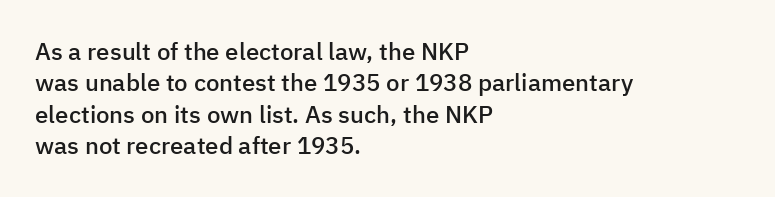
The image shows 24 px text type, upright; set left-aligned, normal line spacing (1.31x), normal letter spacing, not underlined.
